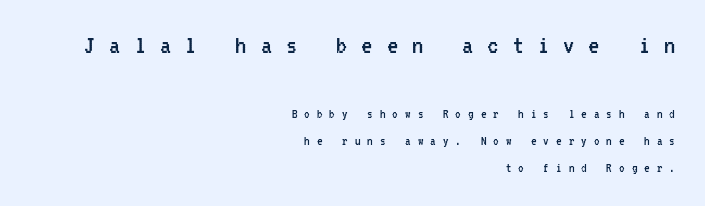
{"serif": "no", "italic": "no", "bold": "no", "weight": "regular", "width": "condensed", "stroke_contrast": "low", "x_height": "medium", "monospaced": "yes", "underline": "no", "align": "right", "line_spacing": "loose", "line_spacing_ratio": 1.93, "letter_spacing": "wide", "letter_spacing_em": 0.5, "larger_block": "first", "size_ratio": 2.0, "glyph_px": 28}
